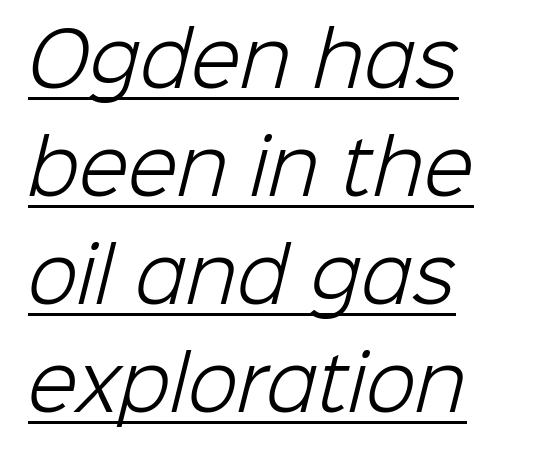
{"serif": "no", "bold": "no", "weight": "light", "width": "normal", "stroke_contrast": "low", "x_height": "medium", "monospaced": "no", "underline": "yes", "align": "left", "line_spacing": "normal", "line_spacing_ratio": 1.48, "letter_spacing": "normal", "letter_spacing_em": 0.0, "glyph_px": 73}
